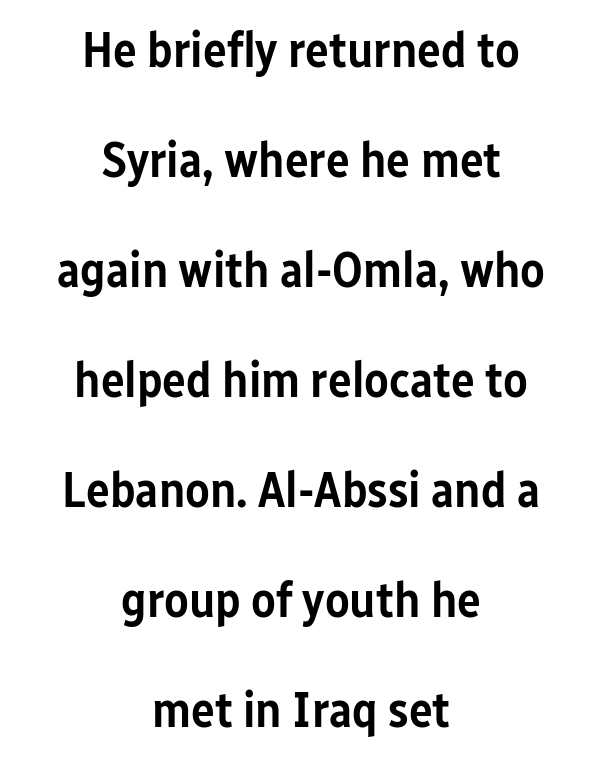
The rag falls on both sides of this text block equally. Posture: vertical. You can tell from the bare stems that sans-serif type was used. Does extra space separate the letters? No, they use regular spacing. The designer dialed line spacing up above the default.
